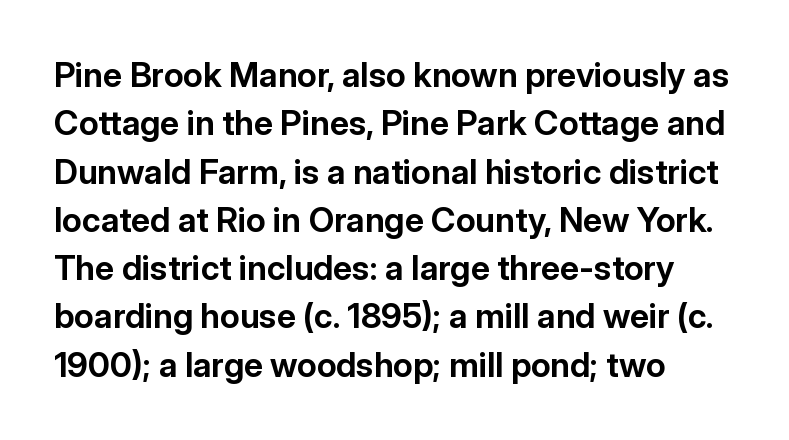
Clear beneath every line of the passage. Notice how descenders clear the ascenders below comfortably — that's standard leading. The letters carry no serifs — their stems end cleanly without finishing strokes. This is heavy type, rendered in bold. Does the copy run flush right? No — it runs flush left.
